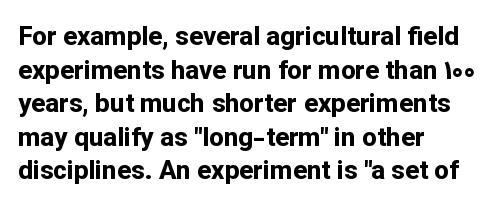
The image shows 26 px bold type, upright; set left-aligned, normal line spacing (1.29x), normal letter spacing, not underlined.
